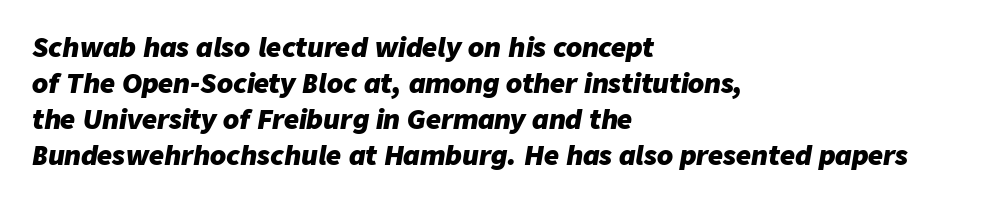
Q: Is the text bold? A: Yes.
Q: Is the text italic (slanted)? A: Yes, it leans right by about 9 degrees.
Q: Is the text underlined? A: No.
Q: How is the paragraph aligned? A: Left-aligned.
Q: Is the spacing between letters normal or unusually wide? A: Normal.
Q: Is the spacing between lines tight, normal or loose? A: Normal.
